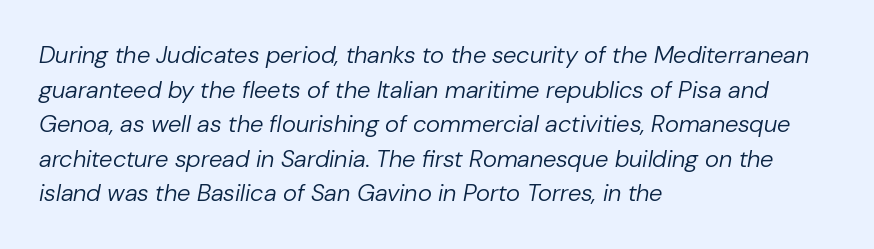
Q: Is the text bold? A: No.
Q: Is the text italic (slanted)? A: Yes, it leans right by about 10 degrees.
Q: Is the text underlined? A: No.
Q: How is the paragraph aligned? A: Left-aligned.
Q: Is the spacing between letters normal or unusually wide? A: Normal.
Q: Is the spacing between lines tight, normal or loose? A: Normal.
